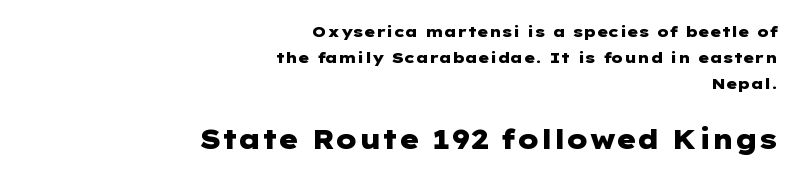
{"italic": "no", "bold": "yes", "underline": "no", "align": "right", "line_spacing_ratio": 1.75, "letter_spacing": "normal", "letter_spacing_em": 0.0, "larger_block": "second", "size_ratio": 1.8, "glyph_px": 27}
